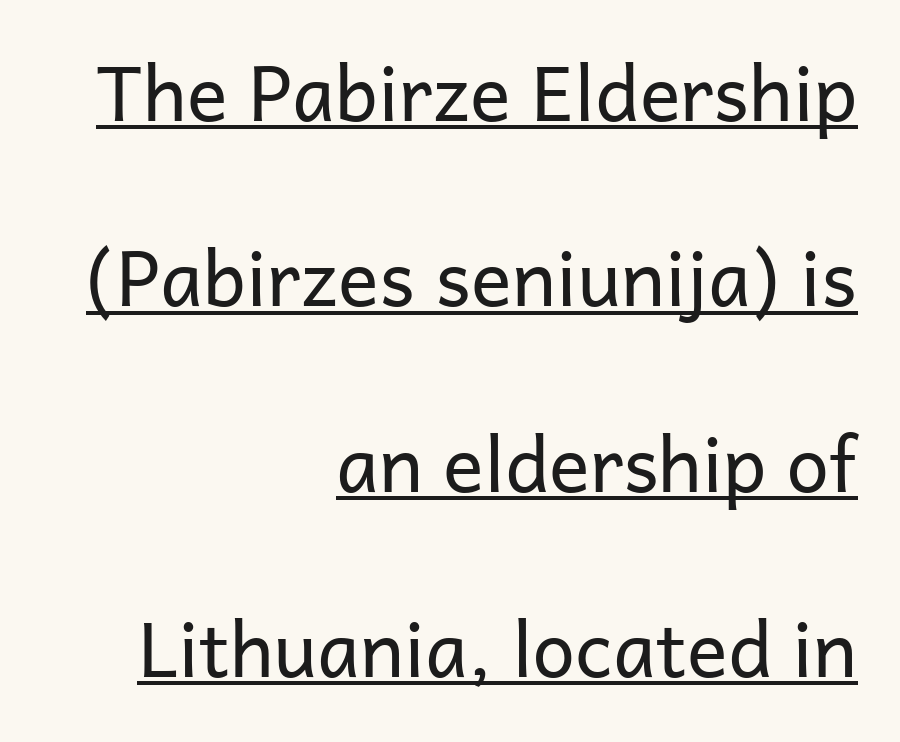
{"serif": "no", "italic": "no", "bold": "no", "weight": "regular", "width": "normal", "stroke_contrast": "low", "x_height": "medium", "monospaced": "no", "underline": "yes", "align": "right", "line_spacing": "loose", "line_spacing_ratio": 2.44, "letter_spacing": "normal", "letter_spacing_em": 0.0, "glyph_px": 76}
